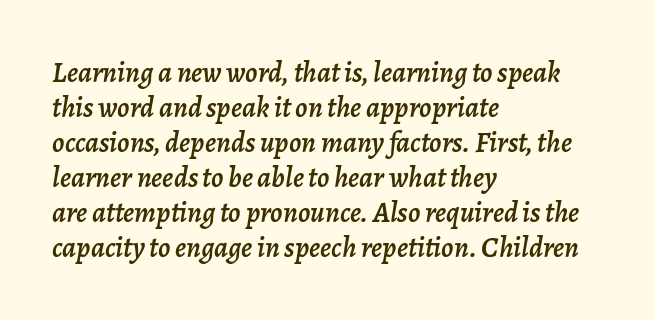
Q: Is the text italic (slanted)? A: Yes, it leans right by about 7 degrees.
Q: Is the text underlined? A: No.
Q: How is the paragraph aligned? A: Left-aligned.
Q: Is the spacing between letters normal or unusually wide? A: Normal.
Q: Width (condensed, normal, or wide)? A: Normal.
Q: Stroke contrast? A: Low.
Q: x-height? A: Medium.
Q: Monospaced? A: No.
